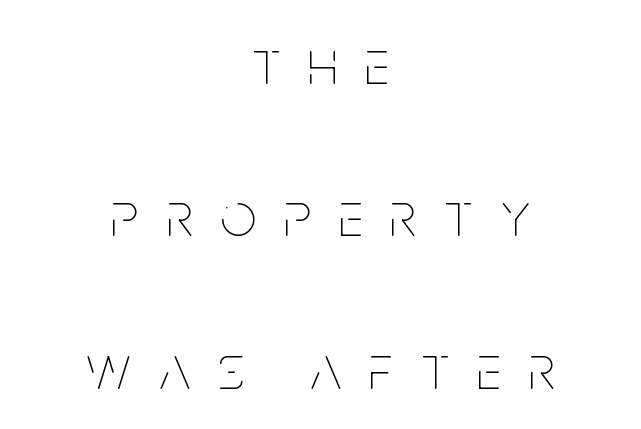
Q: Is the text bold? A: No.
Q: Is the text italic (slanted)? A: No, it is upright.
Q: Is the text underlined? A: No.
Q: How is the paragraph aligned? A: Centered.
Q: Is the spacing between letters normal or unusually wide? A: Unusually wide.
Q: Is the spacing between lines tight, normal or loose? A: Loose.
Q: Width (condensed, normal, or wide)? A: Condensed.
Q: Stroke contrast? A: Low.
Q: x-height? A: Large.
Q: Monospaced? A: No.
